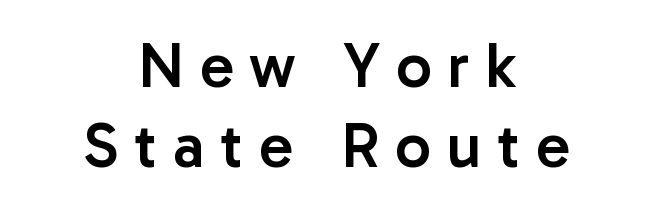
{"serif": "no", "italic": "no", "bold": "semi", "weight": "semibold", "width": "normal", "stroke_contrast": "low", "x_height": "medium", "monospaced": "no", "underline": "no", "align": "center", "line_spacing": "normal", "line_spacing_ratio": 1.27, "letter_spacing": "wide", "letter_spacing_em": 0.25, "glyph_px": 63}
